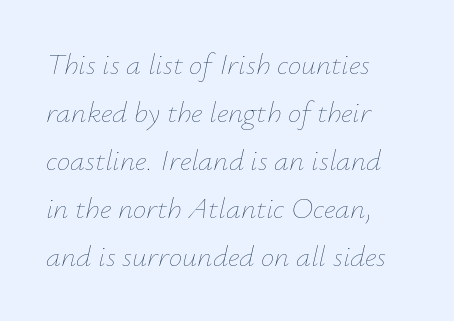
Emphasis-style slanted type is in use. Descenders hang freely into open space. A normal amount of white space separates one row of letters from the next. Looks like regular typesetting: each glyph gets only the width it needs.
